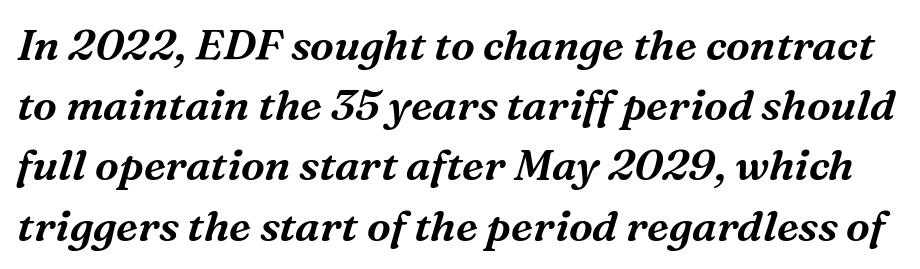
The image shows 43 px serif type, italic (leaning right); set normal line spacing (1.4x), normal letter spacing, not underlined; medium stroke contrast and a medium x-height.
